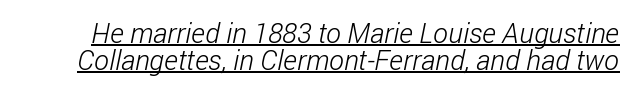
The image shows 28 px light, condensed sans-serif type; set tight line spacing (0.95x), normal letter spacing, underlined; low stroke contrast and a medium x-height.
